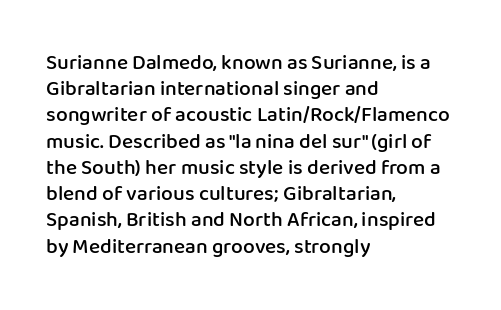
Just letters on the line, the space beneath them empty. Evenly set lines give the paragraph a standard silhouette. Compared with a centered layout, this one pins lines to the left instead. Letter spacing: default.
